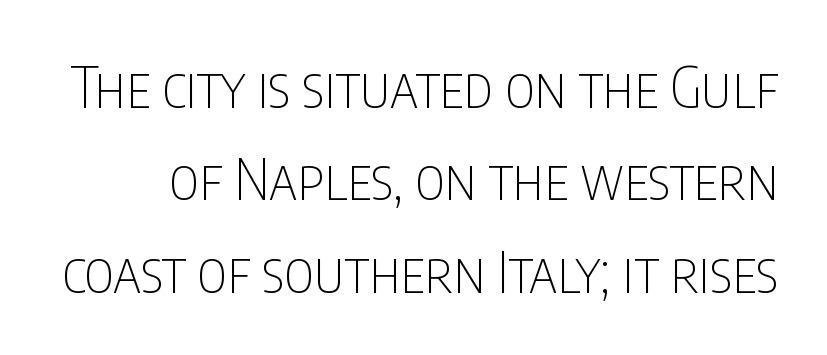
Q: Is the text bold? A: No.
Q: Is the text italic (slanted)? A: No, it is upright.
Q: Is the typeface a serif or a sans-serif typeface? A: Sans-serif.
Q: Is the text underlined? A: No.
Q: Is the spacing between letters normal or unusually wide? A: Normal.
Q: Is the spacing between lines tight, normal or loose? A: Normal.
Q: Width (condensed, normal, or wide)? A: Condensed.
Q: Stroke contrast? A: Low.
Q: x-height? A: Large.
Q: Monospaced? A: No.
